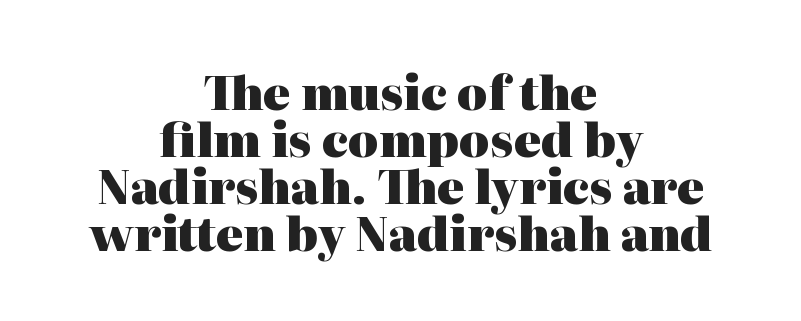
{"serif": "yes", "italic": "no", "bold": "yes", "weight": "heavy", "width": "normal", "stroke_contrast": "high", "x_height": "medium", "monospaced": "no", "underline": "no", "align": "center", "line_spacing": "tight", "line_spacing_ratio": 1.02, "letter_spacing": "normal", "letter_spacing_em": 0.0, "glyph_px": 46}
